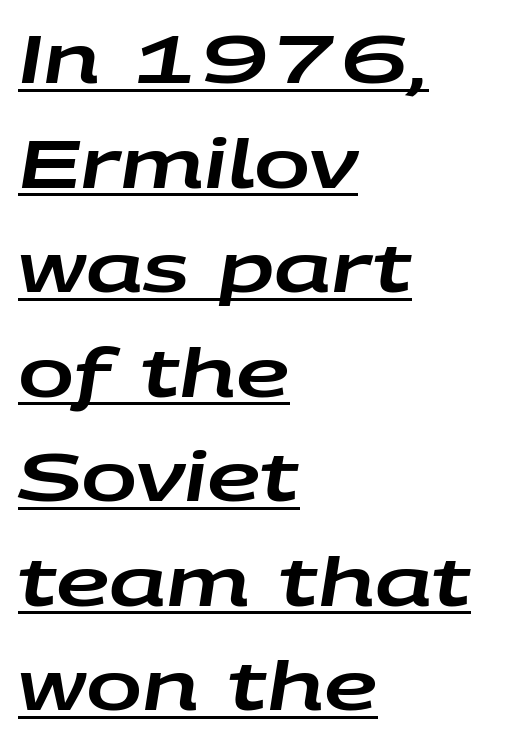
Emphasis-style slanted type is in use. Default kerning and tracking; the words read as compact shapes. This sample is left-justified, so line endings fall wherever the words run out. Underlined type. The vertical gap from one line to the next is medium.
